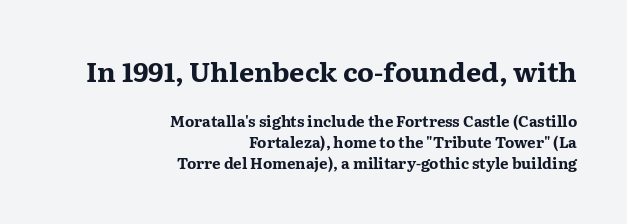
Q: Is the text bold? A: Yes.
Q: Is the text italic (slanted)? A: No, it is upright.
Q: Is the text underlined? A: No.
Q: How is the paragraph aligned? A: Right-aligned.
Q: Is the spacing between letters normal or unusually wide? A: Normal.
Q: Is the spacing between lines tight, normal or loose? A: Normal.
Q: Which block of text is set in a larger size, the first (top) or the second (bottom)? A: The first (top) one.
